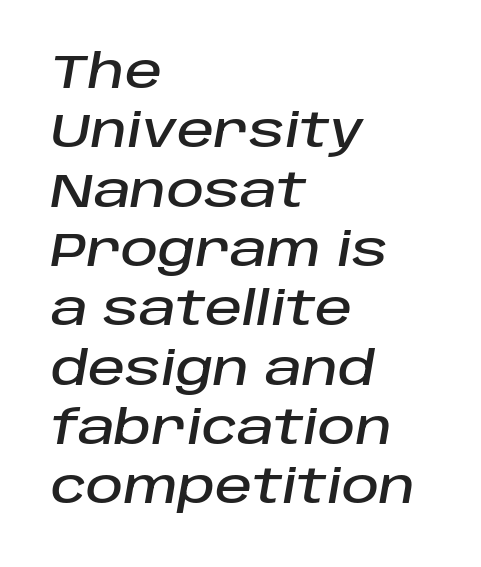
Q: Is the text italic (slanted)? A: Yes, it leans right by about 10 degrees.
Q: Is the text underlined? A: No.
Q: How is the paragraph aligned? A: Left-aligned.
Q: Is the spacing between letters normal or unusually wide? A: Normal.
Q: Is the spacing between lines tight, normal or loose? A: Normal.
Q: Width (condensed, normal, or wide)? A: Normal.
Q: Stroke contrast? A: Low.
Q: x-height? A: Large.
Q: Monospaced? A: No.
